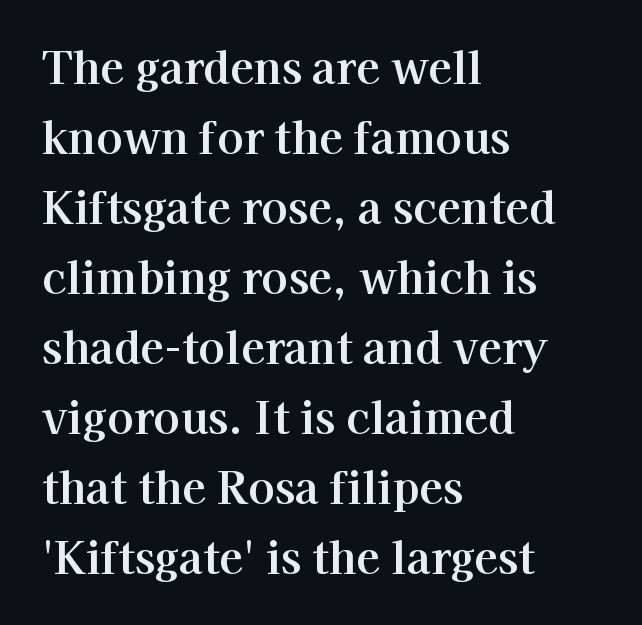
Regular leading. The letters stand upright; this is a roman face. Think of a printed novel: that variable character pitch is what you see here. Compared with a centered layout, this one pins lines to the left instead.
